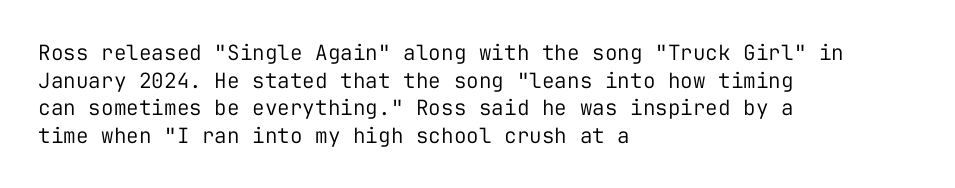
Q: Is the text bold? A: No.
Q: Is the text italic (slanted)? A: No, it is upright.
Q: Is the text underlined? A: No.
Q: How is the paragraph aligned? A: Left-aligned.
Q: Is the spacing between letters normal or unusually wide? A: Normal.
Q: Is the spacing between lines tight, normal or loose? A: Normal.
